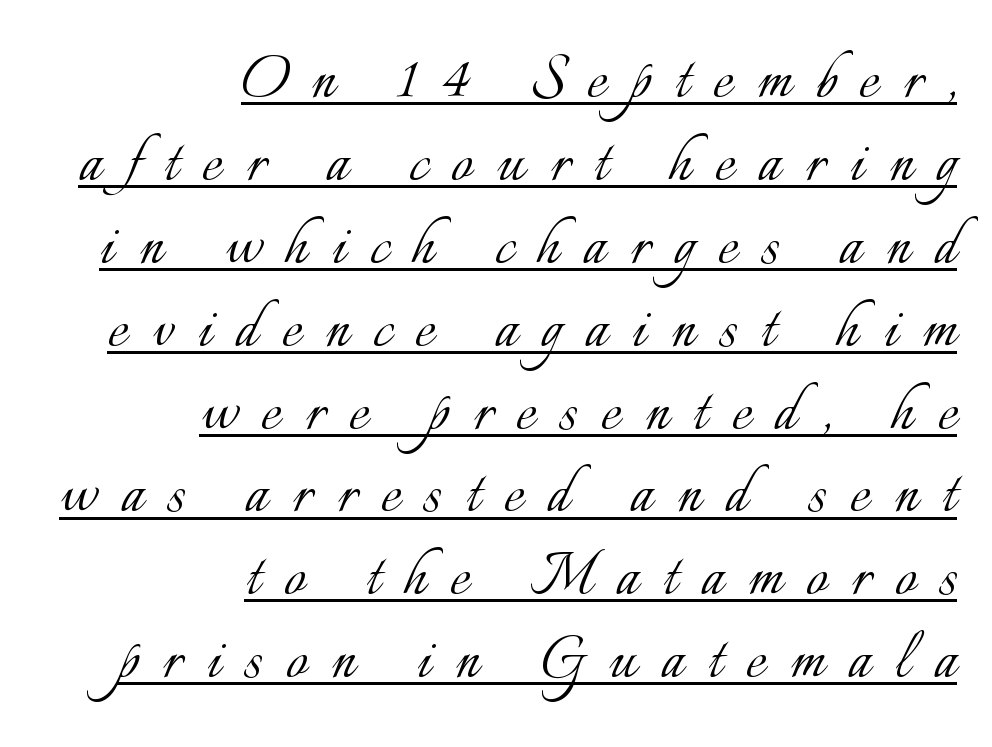
How would I describe the line gaps? Narrow and economical. Reading down the block, your eye finds every line finishing at a fixed right position. No chunkiness to these letters — they're not bold.
